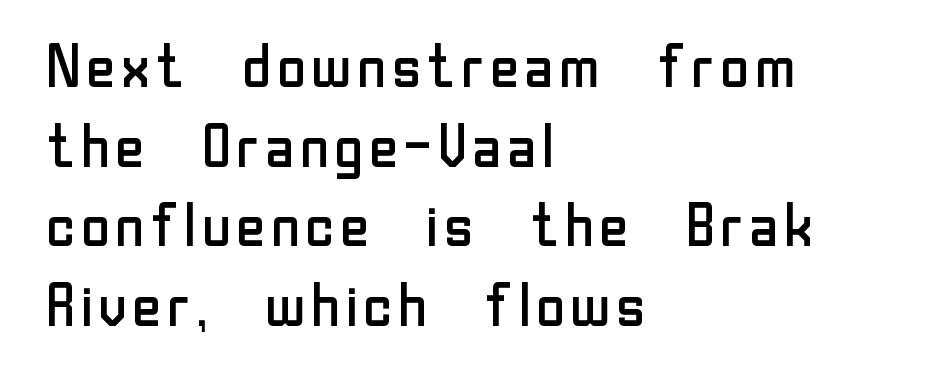
The image shows 59 px regular-weight sans-serif type, upright; set left-aligned, normal line spacing (1.35x), normal letter spacing, not underlined; low stroke contrast and a medium x-height.
